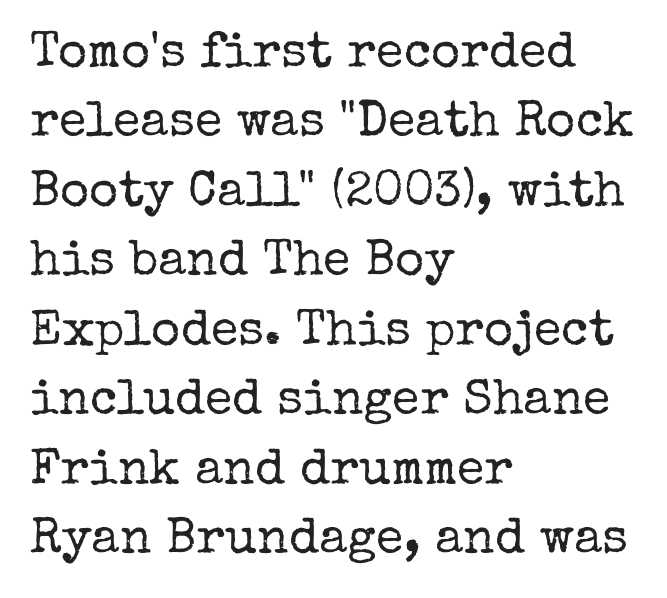
Q: Is the text bold? A: No.
Q: Is the text italic (slanted)? A: No, it is upright.
Q: Is the typeface a serif or a sans-serif typeface? A: Serif.
Q: Is the text underlined? A: No.
Q: How is the paragraph aligned? A: Left-aligned.
Q: Is the spacing between letters normal or unusually wide? A: Normal.
Q: Is the spacing between lines tight, normal or loose? A: Normal.
Q: Width (condensed, normal, or wide)? A: Normal.
Q: Stroke contrast? A: Low.
Q: x-height? A: Medium.
Q: Monospaced? A: No.
